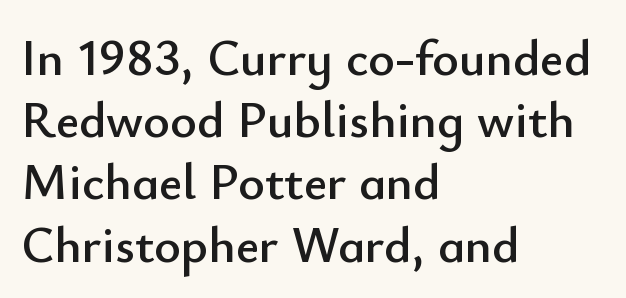
The image shows 51 px sans-serif type, upright; set left-aligned, line spacing 1.22x, normal letter spacing, not underlined; low stroke contrast and a small x-height.
